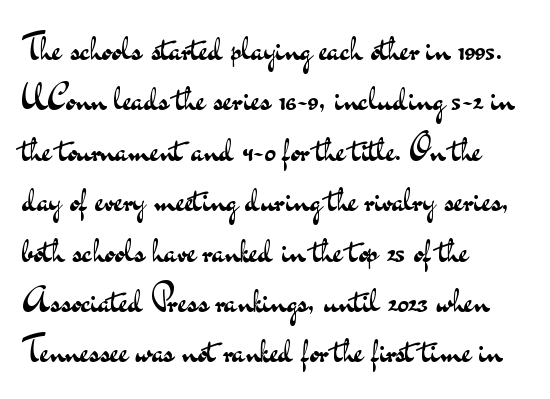
{"serif": "no", "bold": "no", "weight": "regular", "width": "wide", "stroke_contrast": "medium", "x_height": "small", "monospaced": "no", "underline": "no", "align": "left", "line_spacing": "normal", "line_spacing_ratio": 1.44, "letter_spacing": "normal", "letter_spacing_em": 0.0, "glyph_px": 35}
